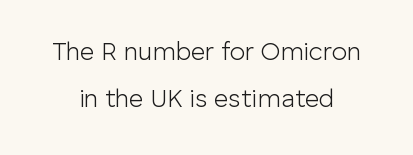
Q: Is the text bold? A: No.
Q: Is the text italic (slanted)? A: No, it is upright.
Q: Is the text underlined? A: No.
Q: How is the paragraph aligned? A: Centered.
Q: Is the spacing between letters normal or unusually wide? A: Normal.
Q: Is the spacing between lines tight, normal or loose? A: Loose.
